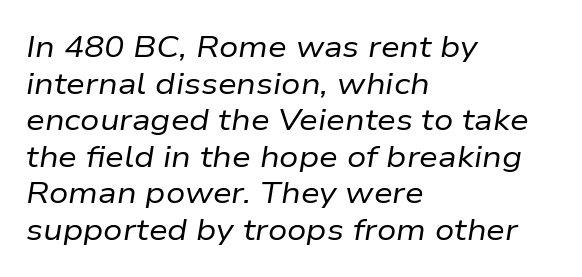
These lines were composed using italics. Inter-character spacing is left at the font's built-in metrics. Stroke mass is kept to a normal reading level or below. Type without underlining. Horizontally, the lines are justified to the leading edge only. This sample has the flowing, uneven cadence of proportional lettering.
